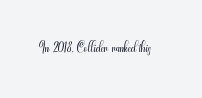
Q: Is the text bold? A: No.
Q: Is the text italic (slanted)? A: Yes.
Q: Is the text underlined? A: No.
Q: Is the spacing between letters normal or unusually wide? A: Normal.
